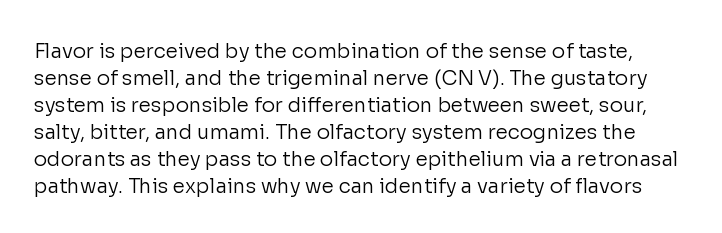
Anything drawn beneath the words? Only blank space. How are the letters spaced? Ordinarily, with no added tracking. No extra ink here — the face is not bold. Summary of vertical rhythm: regular, with standard interline spacing. The letters stand upright; this is a roman face.
